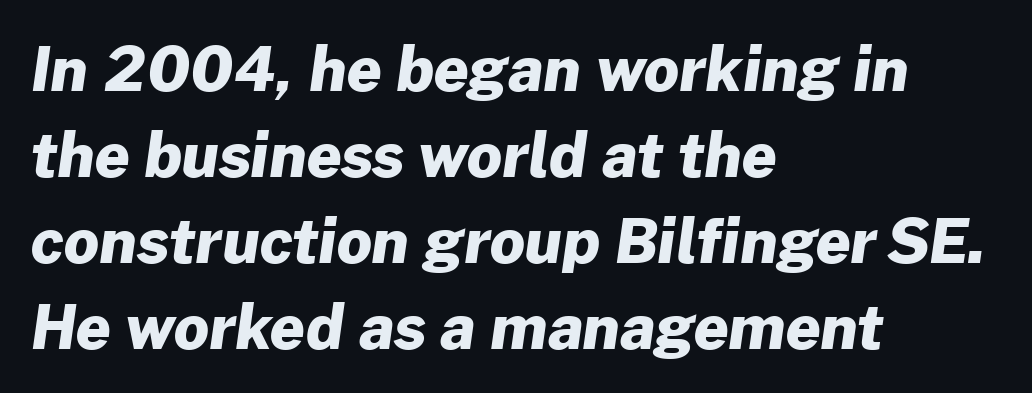
{"serif": "no", "bold": "yes", "weight": "heavy", "width": "normal", "stroke_contrast": "low", "x_height": "medium", "monospaced": "no", "underline": "no", "align": "left", "line_spacing": "normal", "line_spacing_ratio": 1.41, "letter_spacing": "normal", "letter_spacing_em": 0.0, "glyph_px": 61}
